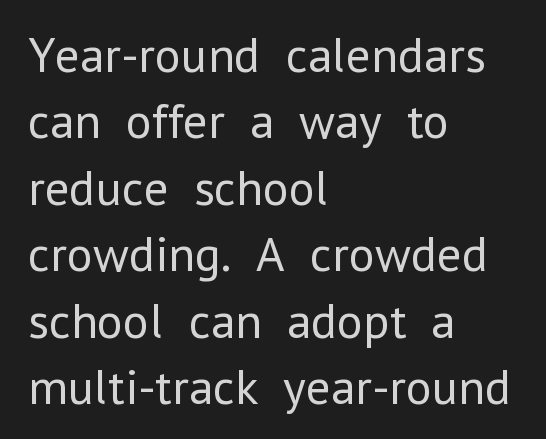
Q: Is the text bold? A: No.
Q: Is the text italic (slanted)? A: No, it is upright.
Q: Is the typeface a serif or a sans-serif typeface? A: Sans-serif.
Q: Is the text underlined? A: No.
Q: How is the paragraph aligned? A: Left-aligned.
Q: Is the spacing between letters normal or unusually wide? A: Normal.
Q: Is the spacing between lines tight, normal or loose? A: Normal.
Q: Width (condensed, normal, or wide)? A: Normal.
Q: Stroke contrast? A: Low.
Q: x-height? A: Medium.
Q: Monospaced? A: No.
